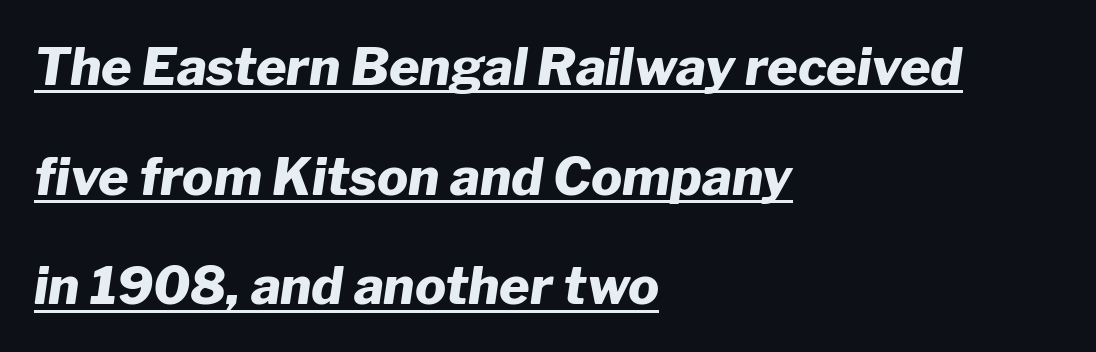
Q: Is the text bold? A: Yes.
Q: Is the text italic (slanted)? A: Yes, it leans right by about 8 degrees.
Q: Is the text underlined? A: Yes.
Q: How is the paragraph aligned? A: Left-aligned.
Q: Is the spacing between letters normal or unusually wide? A: Normal.
Q: Is the spacing between lines tight, normal or loose? A: Loose.
Q: Width (condensed, normal, or wide)? A: Normal.
Q: Stroke contrast? A: Low.
Q: x-height? A: Medium.
Q: Monospaced? A: No.
